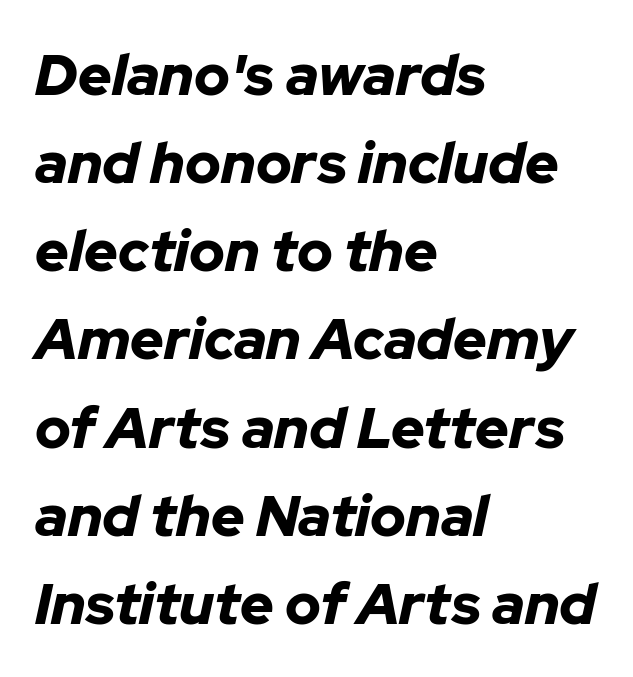
Q: Is the text bold? A: Yes.
Q: Is the text italic (slanted)? A: Yes, it leans right by about 12 degrees.
Q: Is the text underlined? A: No.
Q: How is the paragraph aligned? A: Left-aligned.
Q: Is the spacing between letters normal or unusually wide? A: Normal.
Q: Is the spacing between lines tight, normal or loose? A: Normal.
Q: Width (condensed, normal, or wide)? A: Normal.
Q: Stroke contrast? A: Low.
Q: x-height? A: Medium.
Q: Monospaced? A: No.
